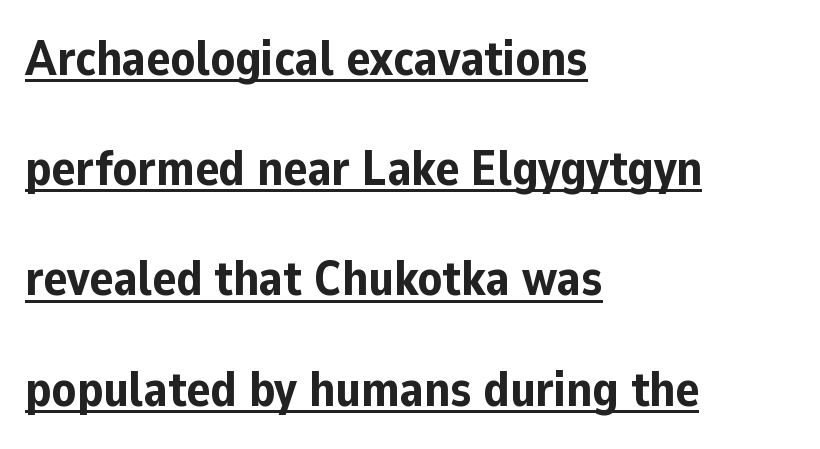
{"serif": "no", "italic": "no", "bold": "yes", "weight": "bold", "width": "normal", "stroke_contrast": "low", "x_height": "medium", "monospaced": "no", "underline": "yes", "align": "left", "line_spacing": "loose", "line_spacing_ratio": 2.25, "letter_spacing": "normal", "letter_spacing_em": 0.0, "glyph_px": 49}
